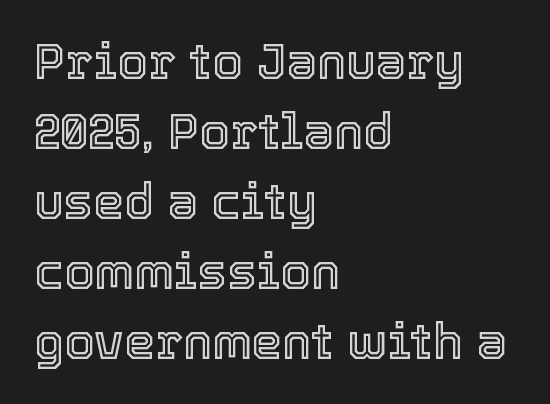
{"italic": "no", "width": "normal", "x_height": "medium", "monospaced": "no", "underline": "no", "align": "left", "line_spacing": "normal", "line_spacing_ratio": 1.43, "letter_spacing": "normal", "letter_spacing_em": 0.0, "glyph_px": 49}
